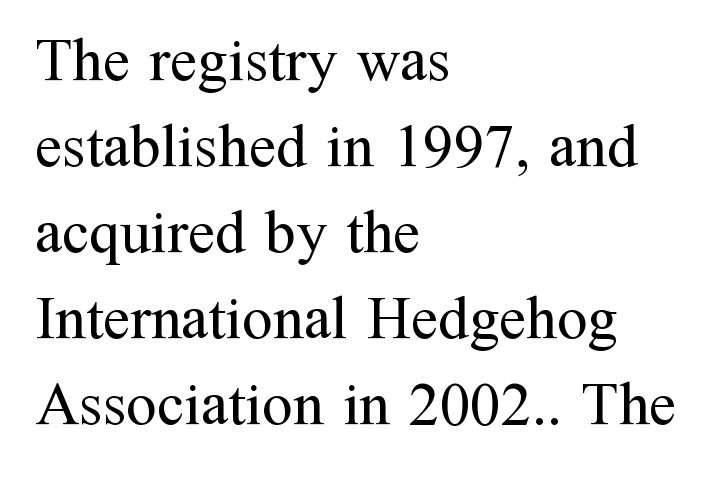
{"serif": "yes", "italic": "no", "bold": "no", "weight": "regular", "width": "normal", "stroke_contrast": "medium", "x_height": "medium", "monospaced": "no", "underline": "no", "align": "left", "line_spacing": "normal", "line_spacing_ratio": 1.41, "letter_spacing": "normal", "letter_spacing_em": 0.0, "glyph_px": 61}
